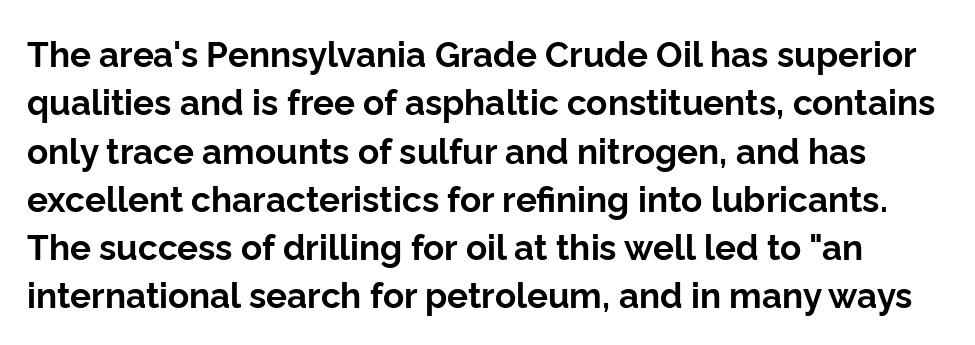
How heavy is the stroke? Heavy — this is a bold. Spacing verdict: proportional, widths tailored to each character. If you drew a line through each stem, it would be perfectly vertical. The area under the type is left untouched. These lines sit exactly where default settings would place them. Default kerning and tracking; the words read as compact shapes.
